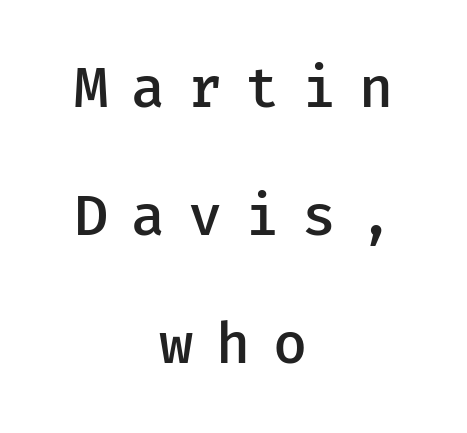
The image shows 57 px semibold sans-serif type, upright; set centered, loose line spacing (2.25x), unusually wide letter spacing (+0.4 em), not underlined; low stroke contrast and a medium x-height.
